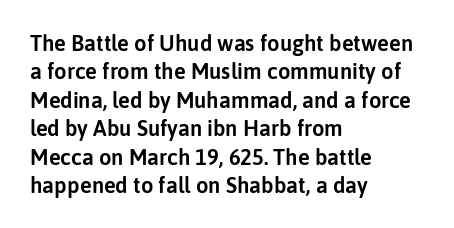
{"italic": "no", "underline": "no", "align": "left", "line_spacing": "normal", "line_spacing_ratio": 1.29, "letter_spacing": "normal", "letter_spacing_em": 0.0, "glyph_px": 22}
